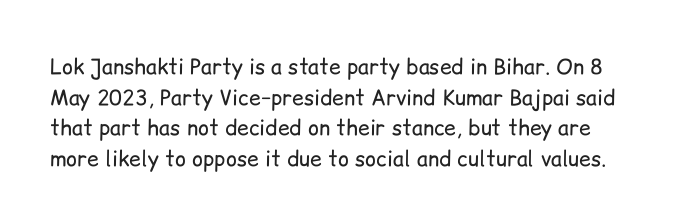
Italic? Not at all — the glyphs are vertical. Honestly, the row spacing looks completely unremarkable. Heaviness? Minimal to ordinary, like unemphasized prose. The letters sit at their default tracking, neither squeezed nor spread. Anything drawn beneath the words? Only blank space.
